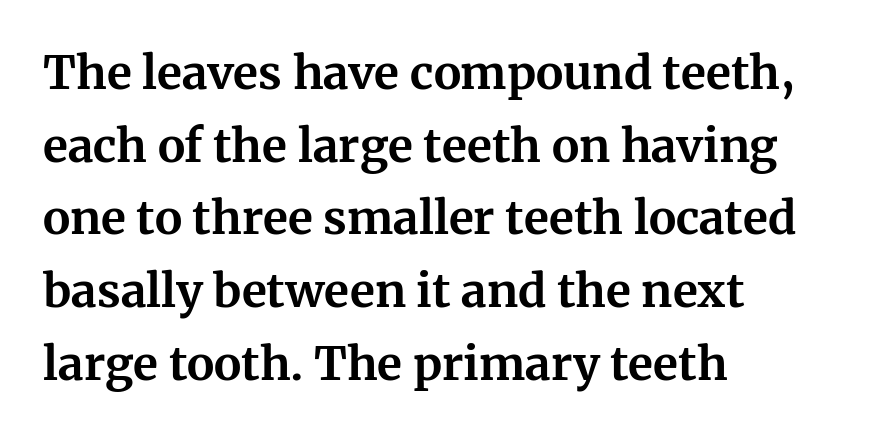
Designer's note — italics off, roman on. The passage shown is typed in a proportional face where columns would drift. Small tapered or slab feet sit at the stroke ends, so this counts as serif. A bare baseline throughout the passage. The letters are bold, with thick, heavy strokes.
